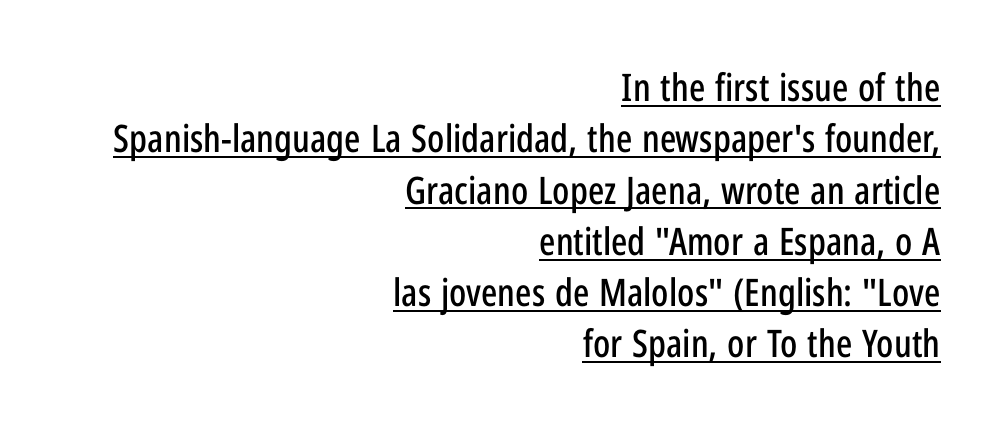
Q: Is the text italic (slanted)? A: No, it is upright.
Q: Is the typeface a serif or a sans-serif typeface? A: Sans-serif.
Q: Is the text underlined? A: Yes.
Q: How is the paragraph aligned? A: Right-aligned.
Q: Is the spacing between letters normal or unusually wide? A: Normal.
Q: Is the spacing between lines tight, normal or loose? A: Normal.
Q: Width (condensed, normal, or wide)? A: Condensed.
Q: Stroke contrast? A: Low.
Q: x-height? A: Medium.
Q: Monospaced? A: No.
